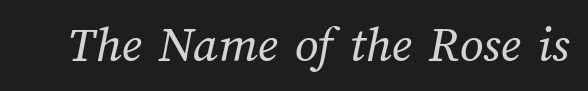
The image shows 52 px regular-weight type; set normal letter spacing, not underlined; medium stroke contrast and a medium x-height.
